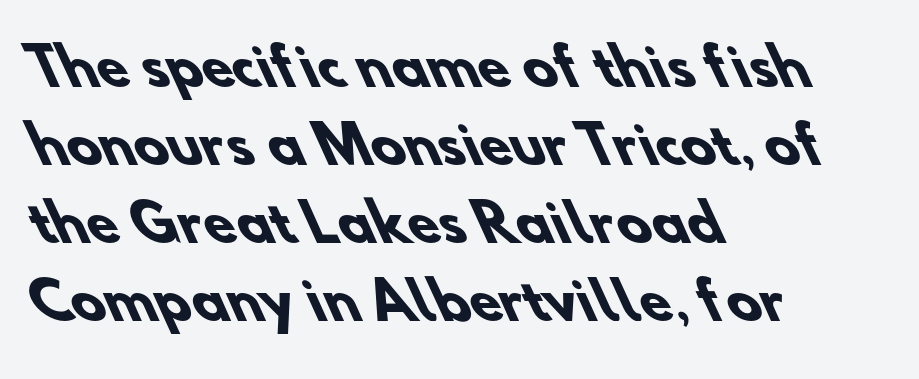
This sample has the flowing, uneven cadence of proportional lettering. Casual observation: everything's shoved over to the left. The lines sit at an ordinary, default distance from one another. Nothing sits at the stroke ends, so this counts as sans-serif. You could call the tracking neutral — neither tight nor loose. Descenders are the only things crossing below the line.
